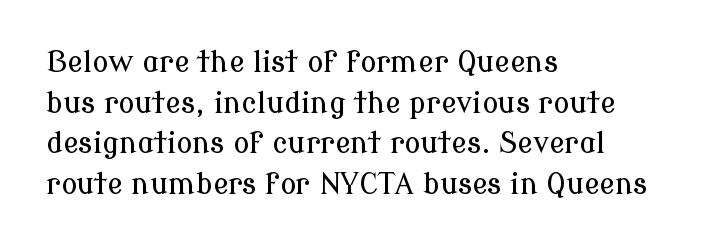
The image shows 29 px serif type, upright; set left-aligned, normal line spacing (1.4x), normal letter spacing, not underlined; low stroke contrast and a medium x-height.
